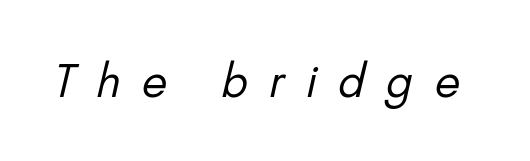
{"serif": "no", "bold": "no", "weight": "regular", "width": "normal", "stroke_contrast": "low", "x_height": "small", "monospaced": "no", "underline": "no", "letter_spacing": "wide", "letter_spacing_em": 0.47, "glyph_px": 46}
